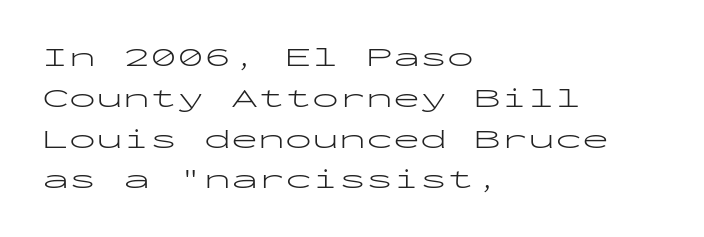
The passage shown stacks its lines at a standard gap. Plain, unruled lines of type. Summary of weight: not heavy and not bold. The rendering keeps characters at their native spacing. Notice how the stems are strictly vertical — no italics here.
